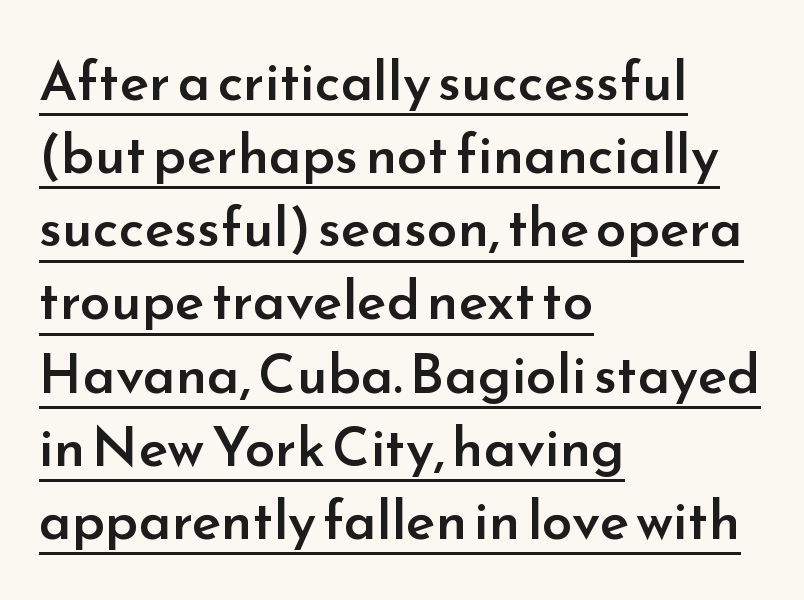
Q: Is the text bold? A: Semi-bold.
Q: Is the text italic (slanted)? A: No, it is upright.
Q: Is the typeface a serif or a sans-serif typeface? A: Sans-serif.
Q: Is the text underlined? A: Yes.
Q: How is the paragraph aligned? A: Left-aligned.
Q: Is the spacing between letters normal or unusually wide? A: Normal.
Q: Is the spacing between lines tight, normal or loose? A: Normal.
Q: Width (condensed, normal, or wide)? A: Normal.
Q: Stroke contrast? A: Low.
Q: x-height? A: Small.
Q: Monospaced? A: No.
